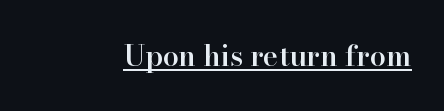
Q: Is the text bold? A: Semi-bold.
Q: Is the text italic (slanted)? A: No, it is upright.
Q: Is the typeface a serif or a sans-serif typeface? A: Serif.
Q: Is the text underlined? A: Yes.
Q: Is the spacing between letters normal or unusually wide? A: Normal.
Q: Width (condensed, normal, or wide)? A: Normal.
Q: Stroke contrast? A: High.
Q: x-height? A: Small.
Q: Monospaced? A: No.
